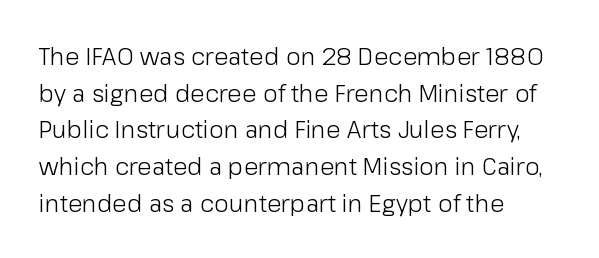
Standard letterfit; no display-style spreading of the glyphs. No chunkiness to these letters — they're not bold. This is roman type, the default non-slanted kind. Does the copy run flush right? No — it runs flush left.
